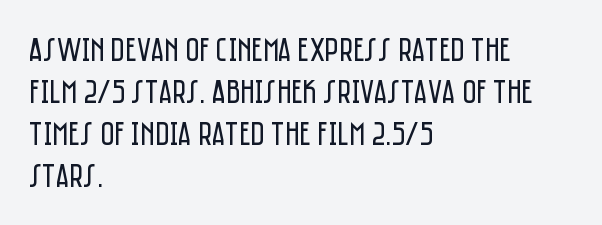
{"serif": "no", "italic": "no", "bold": "no", "weight": "regular", "width": "condensed", "stroke_contrast": "low", "x_height": "large", "monospaced": "no", "underline": "no", "align": "left", "line_spacing_ratio": 1.24, "letter_spacing": "normal", "letter_spacing_em": 0.0, "glyph_px": 34}
